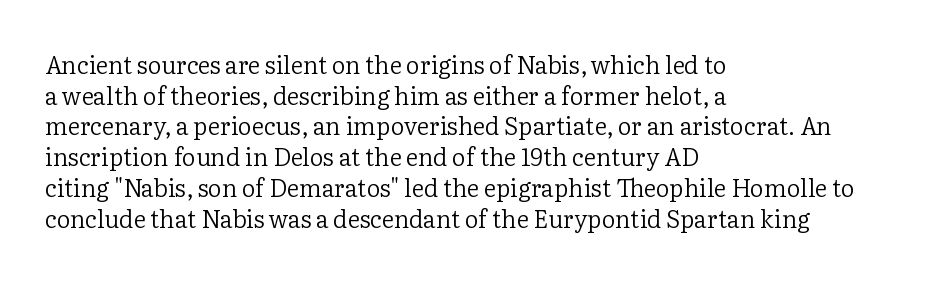
Is the type heavy? It reads as light-to-regular instead. Leftover space on each line is placed entirely after the last word. Characters follow at the spacing the type designer built in. The passage shown stacks its lines at a standard gap.
